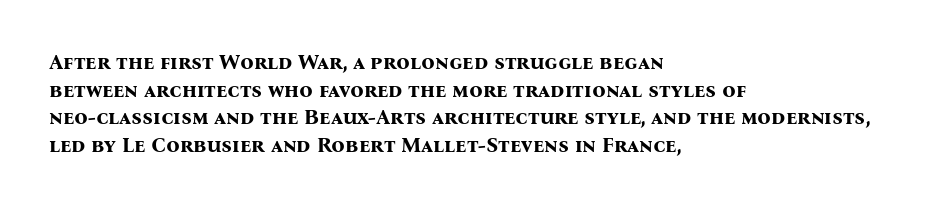
{"italic": "no", "bold": "yes", "underline": "no", "align": "left", "line_spacing": "normal", "line_spacing_ratio": 1.31, "letter_spacing": "normal", "letter_spacing_em": 0.0, "glyph_px": 21}
